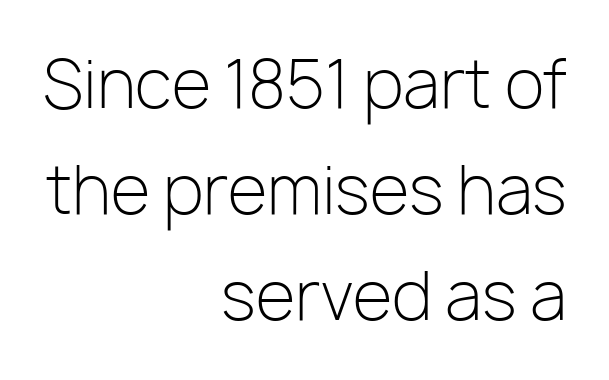
The image shows 65 px light sans-serif type, upright; set right-aligned, normal line spacing (1.63x), normal letter spacing, not underlined; low stroke contrast and a medium x-height.
